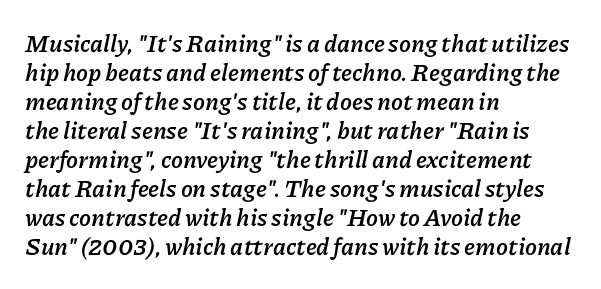
The image shows 24 px bold type, italic (leaning right); set left-aligned, line spacing 1.21x, normal letter spacing, not underlined.
